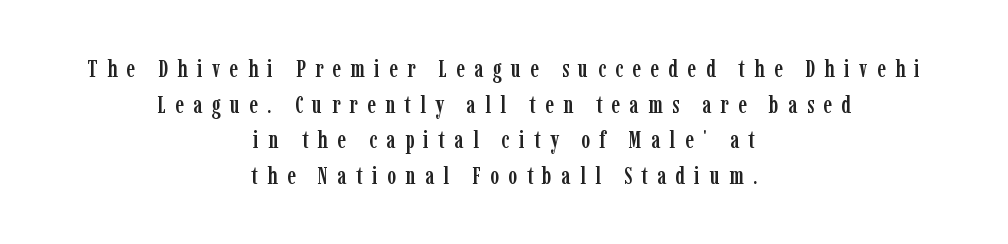
This rendering features lettering with no underline. The passage is arranged like a title page — every line centered. Substantial extra tracking has been applied to these lines. Posture: vertical. The passage shown stacks its lines at a standard gap.
